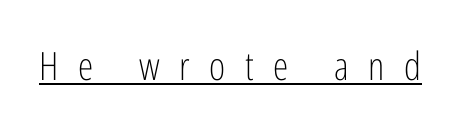
Q: Is the text bold? A: No.
Q: Is the text italic (slanted)? A: No, it is upright.
Q: Is the typeface a serif or a sans-serif typeface? A: Sans-serif.
Q: Is the text underlined? A: Yes.
Q: Is the spacing between letters normal or unusually wide? A: Unusually wide.
Q: Width (condensed, normal, or wide)? A: Condensed.
Q: Stroke contrast? A: Low.
Q: x-height? A: Medium.
Q: Monospaced? A: No.
